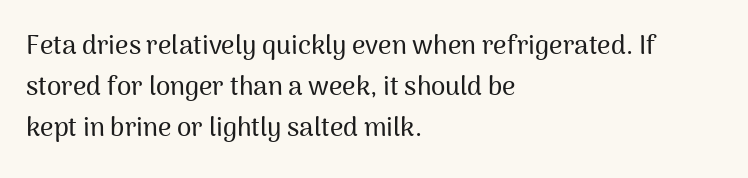
Q: Is the text italic (slanted)? A: No, it is upright.
Q: Is the text underlined? A: No.
Q: How is the paragraph aligned? A: Left-aligned.
Q: Is the spacing between letters normal or unusually wide? A: Normal.
Q: Is the spacing between lines tight, normal or loose? A: Normal.
